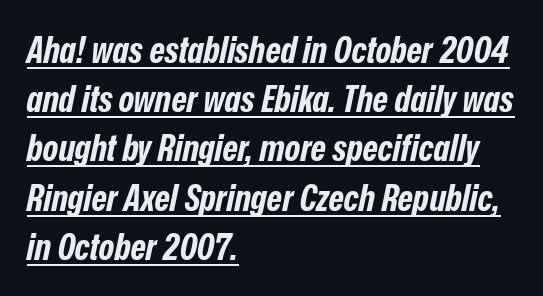
{"italic": "yes", "lean": "right", "slant_degrees": 12, "bold": "yes", "weight": "bold", "width": "condensed", "stroke_contrast": "low", "x_height": "medium", "monospaced": "no", "underline": "yes", "align": "left", "line_spacing": "normal", "line_spacing_ratio": 1.33, "letter_spacing": "normal", "letter_spacing_em": 0.0, "glyph_px": 37}
